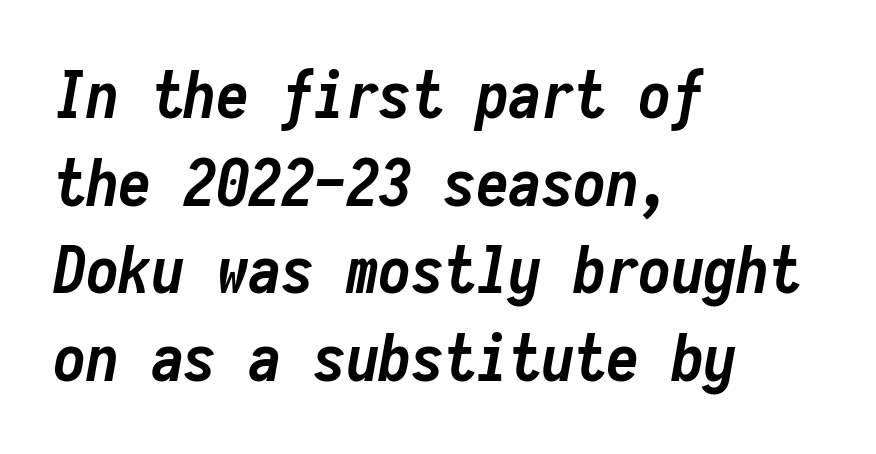
Q: Is the text bold? A: Yes.
Q: Is the text italic (slanted)? A: Yes, it leans right by about 10 degrees.
Q: Is the text underlined? A: No.
Q: How is the paragraph aligned? A: Left-aligned.
Q: Is the spacing between letters normal or unusually wide? A: Normal.
Q: Is the spacing between lines tight, normal or loose? A: Normal.
Q: Width (condensed, normal, or wide)? A: Condensed.
Q: Stroke contrast? A: Low.
Q: x-height? A: Medium.
Q: Monospaced? A: Yes.
